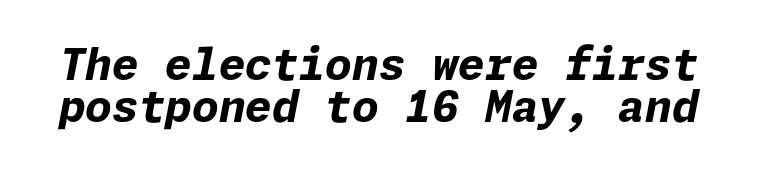
The image shows 43 px bold type, italic (leaning right); set tight line spacing (0.98x), normal letter spacing, not underlined; low stroke contrast and a medium x-height.
